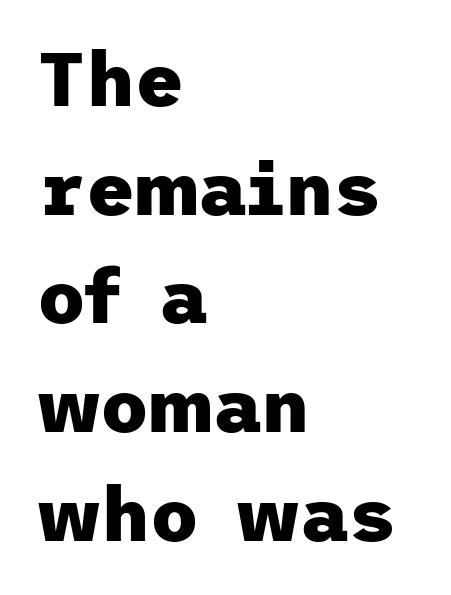
{"serif": "no", "italic": "no", "bold": "yes", "weight": "heavy", "width": "normal", "stroke_contrast": "low", "x_height": "medium", "underline": "no", "align": "left", "line_spacing": "normal", "line_spacing_ratio": 1.45, "letter_spacing": "normal", "letter_spacing_em": 0.0, "glyph_px": 75}
